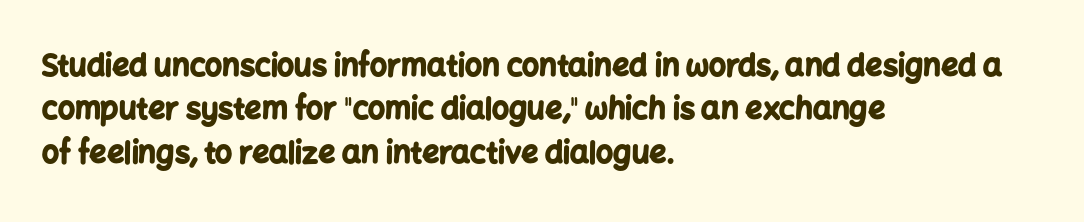
Words float on clear page, feet unadorned. Vertical strokes here are truly vertical. Typographic density is high because the face is bold. Spacing between characters is what you'd get straight out of the box. Every row of glyphs begins at an identical x-position on the left.
